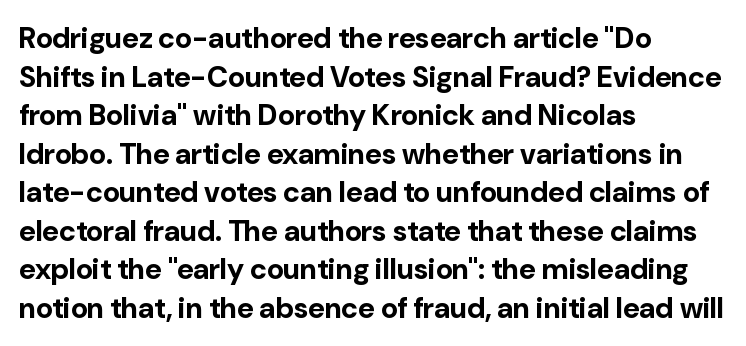
Words appear dense and cohesive because spacing is normal. Vertical strokes here are truly vertical. This is heavy type, rendered in bold. Proportional: the letters do not fall into vertical columns. The type family on display is of the sans-serif kind.
